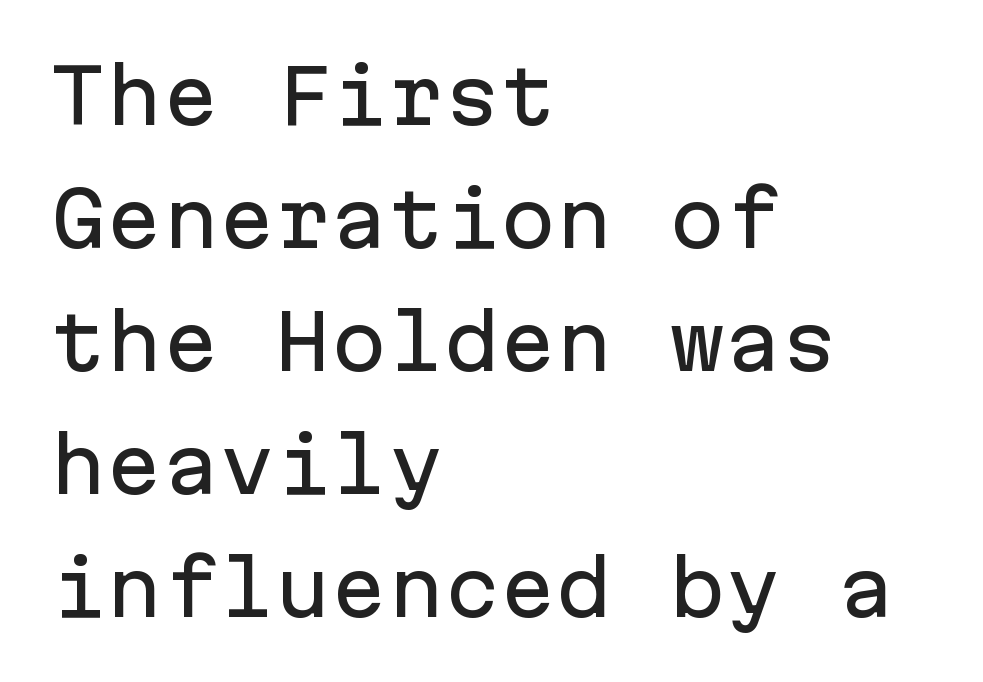
Q: Is the text italic (slanted)? A: No, it is upright.
Q: Is the typeface a serif or a sans-serif typeface? A: Sans-serif.
Q: Is the text underlined? A: No.
Q: How is the paragraph aligned? A: Left-aligned.
Q: Is the spacing between letters normal or unusually wide? A: Normal.
Q: Is the spacing between lines tight, normal or loose? A: Normal.
Q: Width (condensed, normal, or wide)? A: Normal.
Q: Stroke contrast? A: Low.
Q: x-height? A: Medium.
Q: Monospaced? A: Yes.
